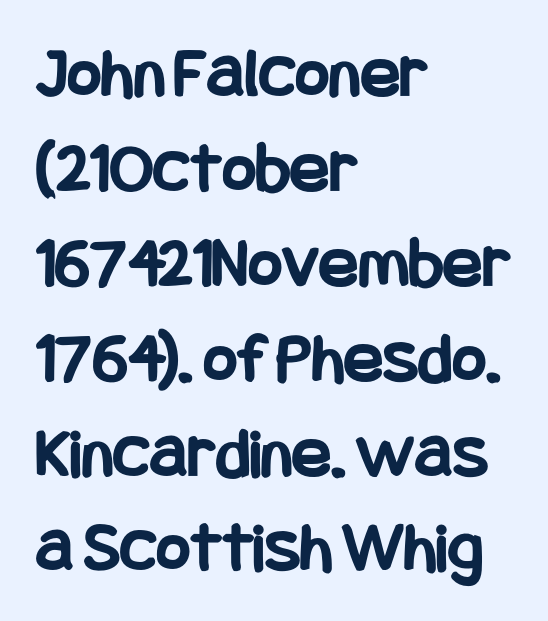
Check under the words: just untouched page. The horizontal fit of the characters is conventional and even. Every stem runs plumb, perpendicular to the baseline. Strong, thick strokes mark this as bold type.
